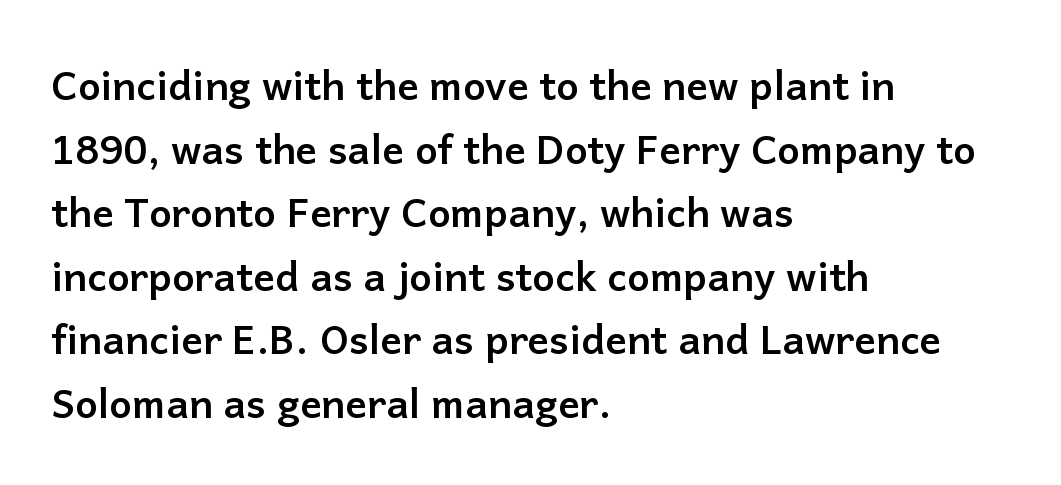
The designer went with a sans here, leaving each stem footless. The gap between lines stays unmarked. Note the varied advance widths — an 'i' is clearly narrower than an 'm'. The face used here is rendered with its standard letterfit. Is the block centered? No — it sits flush against the left margin.
